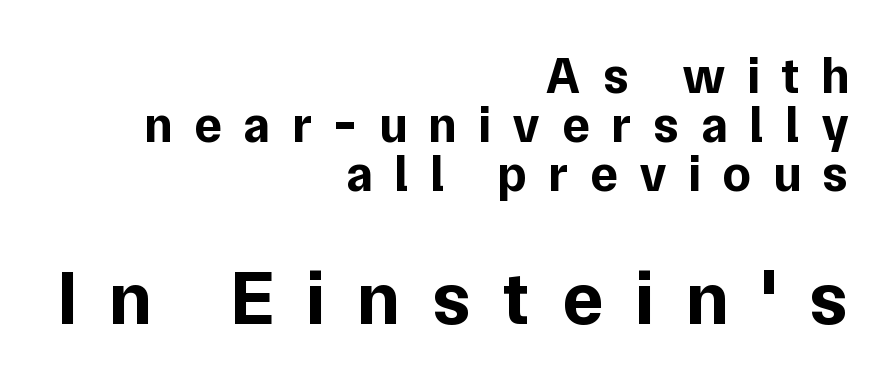
The image shows 76 px bold sans-serif type, upright; set right-aligned, tight line spacing (0.96x), unusually wide letter spacing (+0.42 em), not underlined; the second (bottom) block is 1.49x larger; low stroke contrast and a medium x-height.
